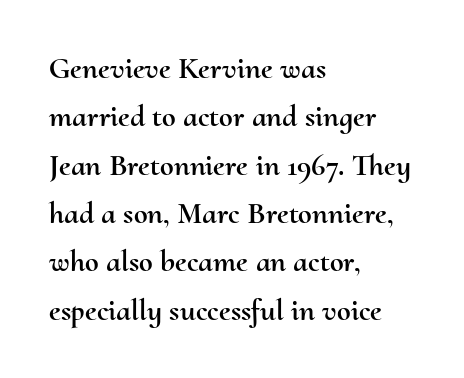
Quick note: underline off. Vertically, the passage feels balanced, rows spaced as you'd expect. You could call the tracking neutral — neither tight nor loose. Left-aligned paragraph, ragged on the right. Italic: no, the glyphs are upright roman. These lines are rendered in a variable-pitch font.
